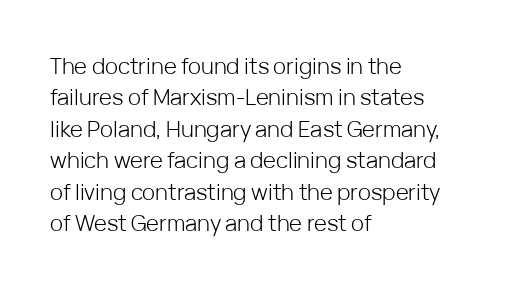
{"italic": "no", "bold": "no", "underline": "no", "align": "left", "line_spacing": "normal", "line_spacing_ratio": 1.43, "letter_spacing": "normal", "letter_spacing_em": 0.0, "glyph_px": 22}
